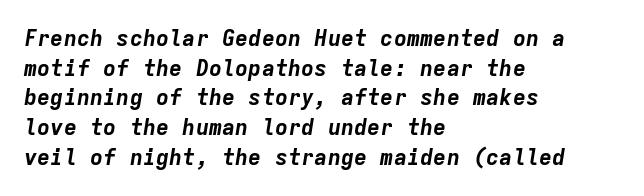
{"italic": "yes", "lean": "right", "slant_degrees": 9, "bold": "yes", "underline": "no", "align": "left", "line_spacing": "normal", "line_spacing_ratio": 1.35, "letter_spacing": "normal", "letter_spacing_em": 0.0, "glyph_px": 22}
